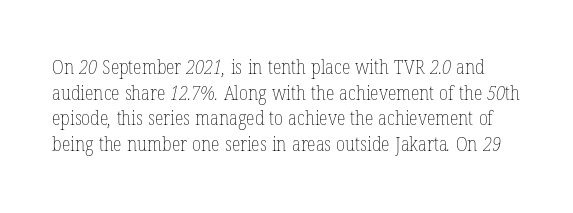
{"bold": "no", "underline": "no", "line_spacing": "normal", "line_spacing_ratio": 1.28, "letter_spacing": "normal", "letter_spacing_em": 0.0, "glyph_px": 20}
